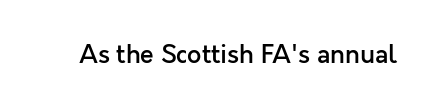
The image shows 25 px text type, upright; set normal letter spacing, not underlined.
